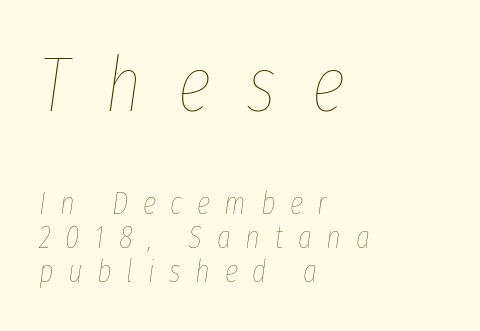
The image shows 77 px thin, condensed type, italic (leaning right); set left-aligned, tight line spacing (1.1x), unusually wide letter spacing (+0.47 em), not underlined; the first (top) block is 2.48x larger; low stroke contrast and a medium x-height.
